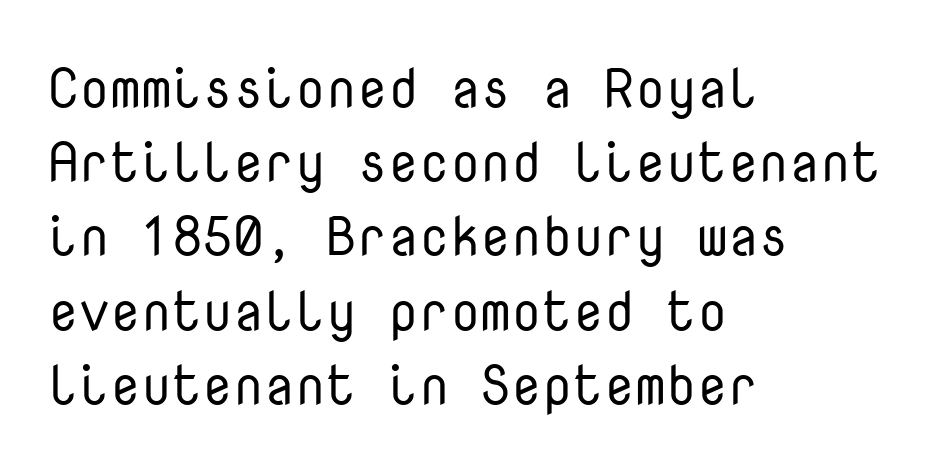
The image shows 55 px regular-weight sans-serif type, upright, monospaced; set left-aligned, normal line spacing (1.35x), normal letter spacing, not underlined; low stroke contrast and a medium x-height.
